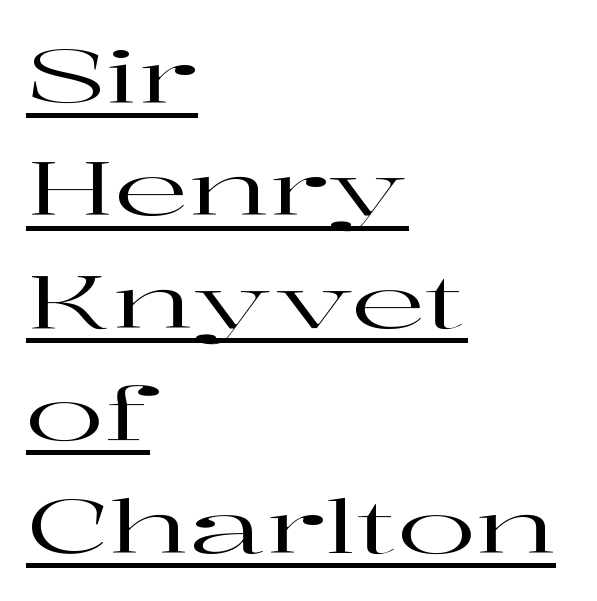
Q: Is the text italic (slanted)? A: No, it is upright.
Q: Is the typeface a serif or a sans-serif typeface? A: Serif.
Q: Is the text underlined? A: Yes.
Q: How is the paragraph aligned? A: Left-aligned.
Q: Is the spacing between letters normal or unusually wide? A: Normal.
Q: Is the spacing between lines tight, normal or loose? A: Normal.
Q: Width (condensed, normal, or wide)? A: Wide.
Q: Stroke contrast? A: High.
Q: x-height? A: Medium.
Q: Monospaced? A: No.
